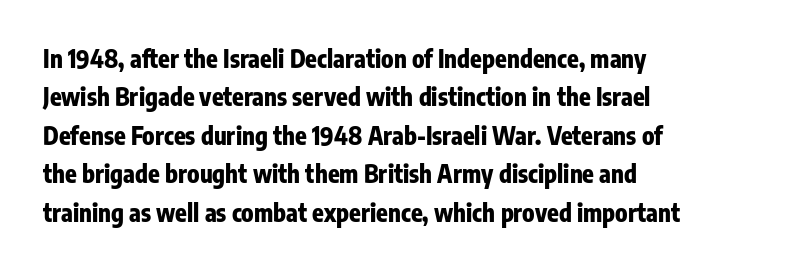
Check the space under the baseline: it is left empty. A classic flush-left, rag-right setting is used for this passage. These lines sit exactly where default settings would place them. Students, note that the glyphs here touch the page at normal intervals. The type sits square on the baseline with zero lean.
